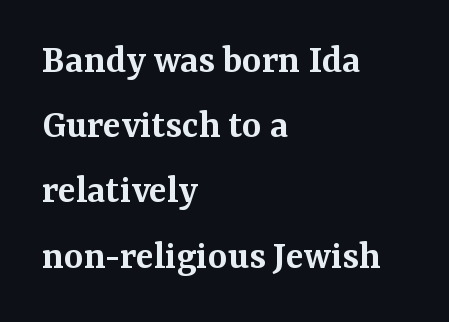
The type sits square on the baseline with zero lean. Just letters on the line, the space beneath them empty. Between one letter and the next there's only the usual sliver of space. Every letter is mildly thick-stroked: semibold rather than bold. Typographically, this falls in the serif category.
